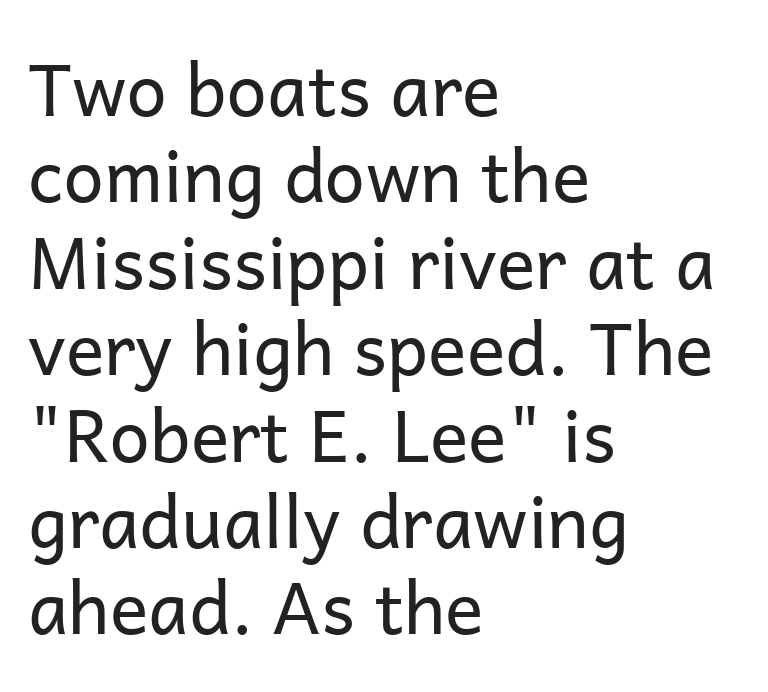
The image shows 72 px regular-weight sans-serif type, upright; set left-aligned, line spacing 1.2x, normal letter spacing, not underlined; low stroke contrast and a medium x-height.
